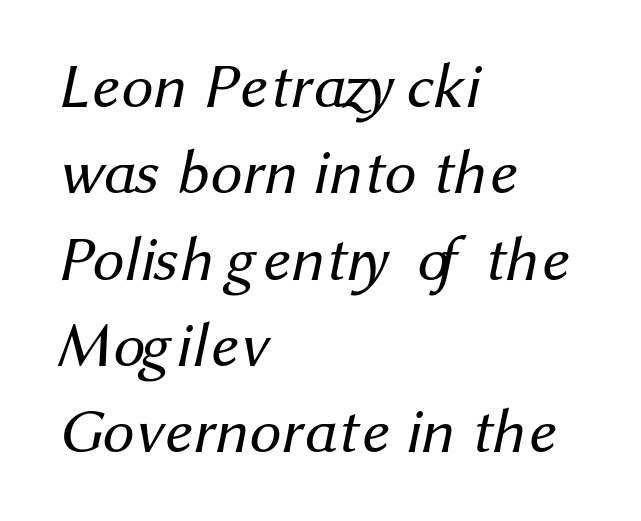
Characters follow at the spacing the type designer built in. The strip under each line holds only bare page. Spacing verdict: proportional, widths tailored to each character. This rendering uses left alignment, leaving the right contour irregular. Leading matches the norm, producing a regular column. A light-to-regular cut is what we see here.
